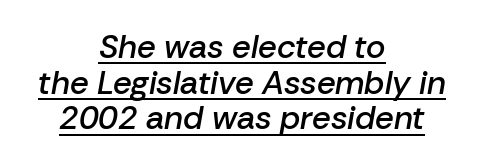
{"italic": "yes", "lean": "right", "slant_degrees": 10, "bold": "semi", "weight": "semibold", "width": "normal", "stroke_contrast": "low", "x_height": "medium", "monospaced": "no", "underline": "yes", "align": "center", "line_spacing": "tight", "line_spacing_ratio": 1.08, "letter_spacing": "normal", "letter_spacing_em": 0.0, "glyph_px": 33}
